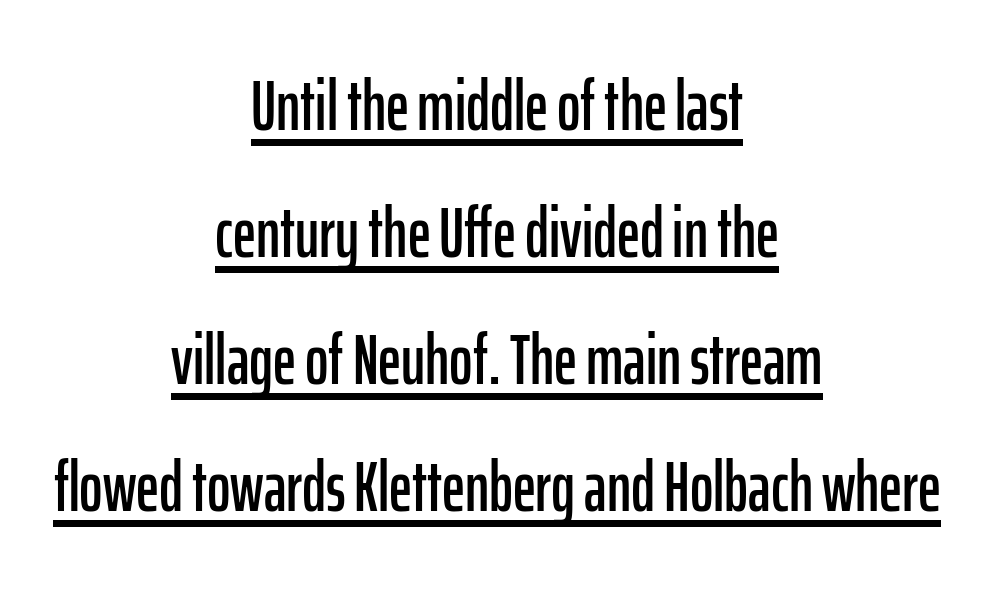
{"serif": "no", "italic": "no", "width": "condensed", "stroke_contrast": "low", "x_height": "medium", "monospaced": "no", "underline": "yes", "align": "center", "line_spacing_ratio": 1.79, "letter_spacing": "normal", "letter_spacing_em": 0.0, "glyph_px": 71}
